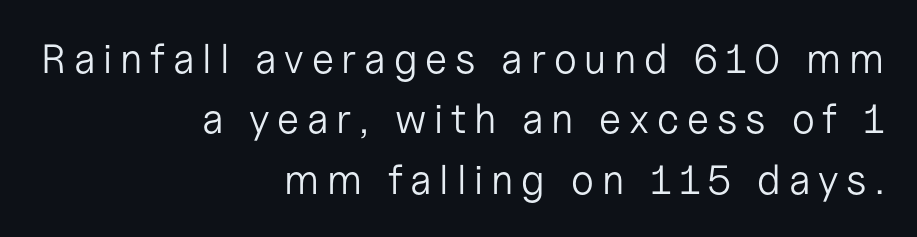
The image shows 41 px light sans-serif type, upright; set right-aligned, normal line spacing (1.47x), not underlined; low stroke contrast and a medium x-height.
